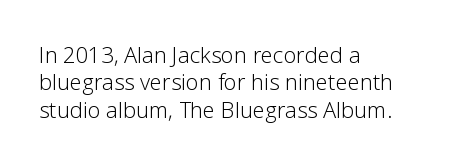
The image shows 22 px text type, upright; set left-aligned, normal line spacing (1.25x), normal letter spacing, not underlined.
